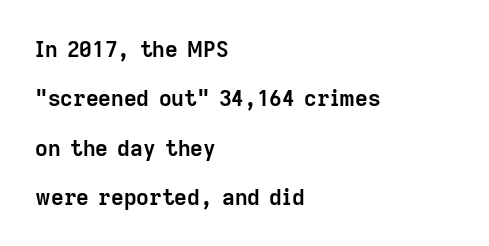
Q: Is the text bold? A: Yes.
Q: Is the text italic (slanted)? A: No, it is upright.
Q: Is the text underlined? A: No.
Q: How is the paragraph aligned? A: Left-aligned.
Q: Is the spacing between letters normal or unusually wide? A: Normal.
Q: Is the spacing between lines tight, normal or loose? A: Loose.
